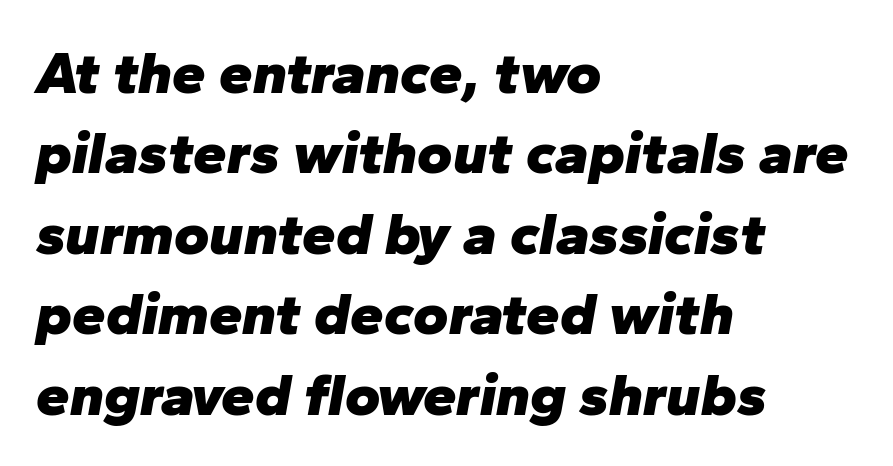
Q: Is the text bold? A: Yes.
Q: Is the text italic (slanted)? A: Yes, it leans right by about 10 degrees.
Q: Is the text underlined? A: No.
Q: How is the paragraph aligned? A: Left-aligned.
Q: Is the spacing between letters normal or unusually wide? A: Normal.
Q: Is the spacing between lines tight, normal or loose? A: Normal.
Q: Width (condensed, normal, or wide)? A: Normal.
Q: Stroke contrast? A: Low.
Q: x-height? A: Medium.
Q: Monospaced? A: No.
